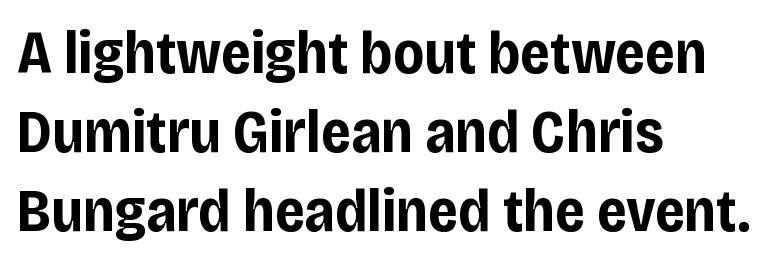
{"serif": "no", "italic": "no", "bold": "yes", "weight": "bold", "width": "condensed", "stroke_contrast": "low", "x_height": "large", "monospaced": "no", "underline": "no", "align": "left", "line_spacing": "normal", "line_spacing_ratio": 1.32, "letter_spacing": "normal", "letter_spacing_em": 0.0, "glyph_px": 60}
